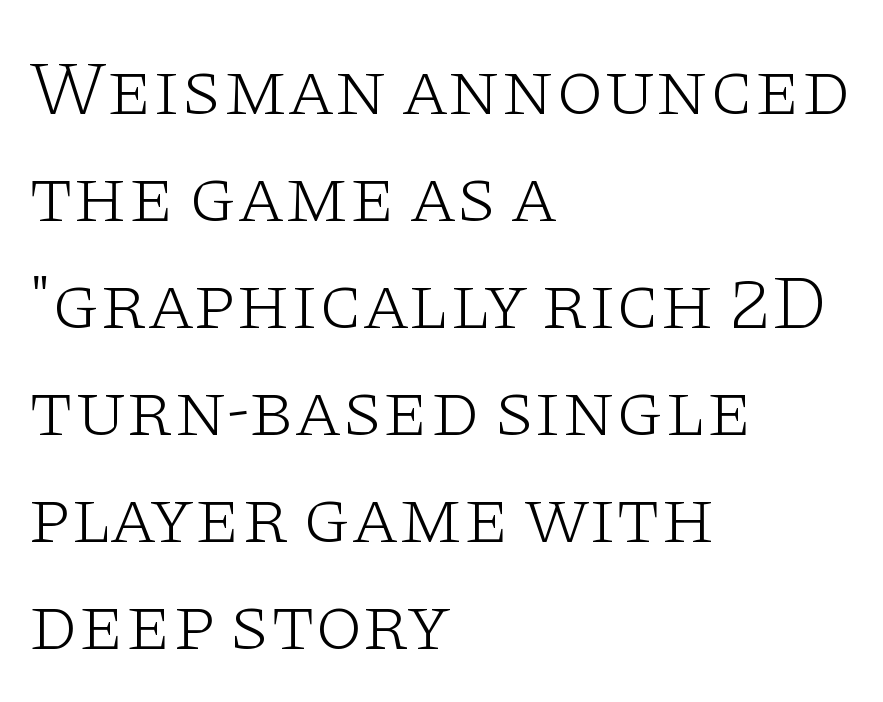
Q: Is the text bold? A: No.
Q: Is the text italic (slanted)? A: No, it is upright.
Q: Is the typeface a serif or a sans-serif typeface? A: Serif.
Q: Is the text underlined? A: No.
Q: How is the paragraph aligned? A: Left-aligned.
Q: Is the spacing between letters normal or unusually wide? A: Normal.
Q: Is the spacing between lines tight, normal or loose? A: Normal.
Q: Width (condensed, normal, or wide)? A: Wide.
Q: Stroke contrast? A: Low.
Q: x-height? A: Large.
Q: Monospaced? A: No.
